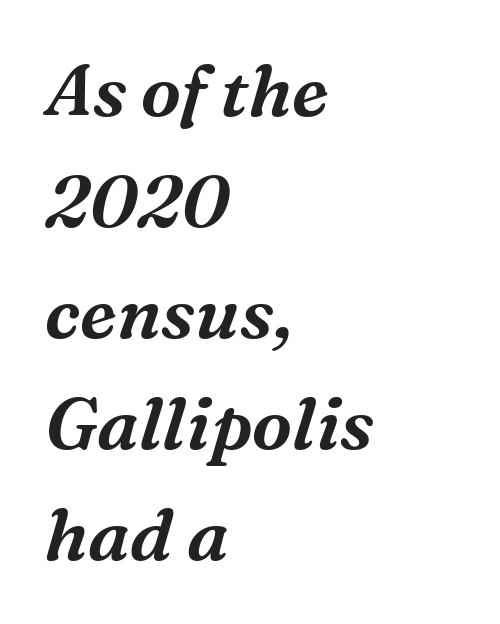
{"serif": "yes", "italic": "yes", "lean": "right", "slant_degrees": 16, "width": "normal", "stroke_contrast": "medium", "x_height": "medium", "monospaced": "no", "underline": "no", "align": "left", "line_spacing": "normal", "line_spacing_ratio": 1.54, "letter_spacing": "normal", "letter_spacing_em": 0.0, "glyph_px": 72}
